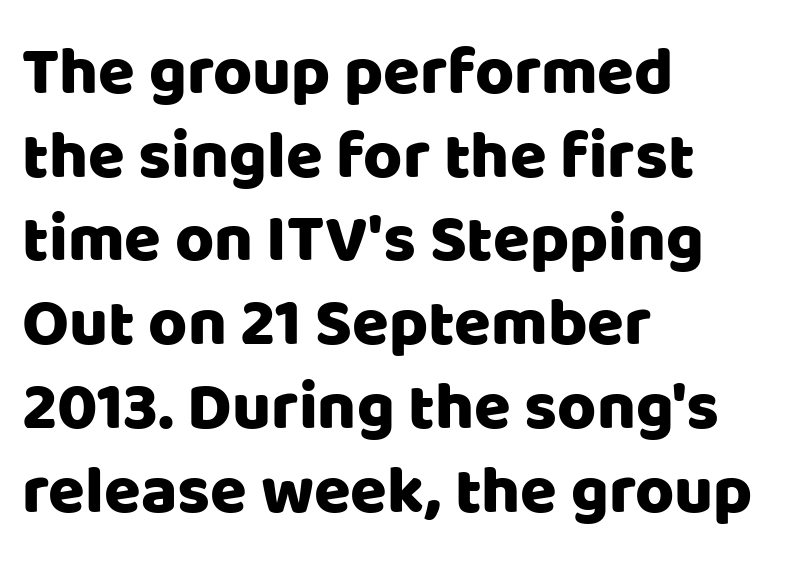
Q: Is the text italic (slanted)? A: No, it is upright.
Q: Is the typeface a serif or a sans-serif typeface? A: Sans-serif.
Q: Is the text underlined? A: No.
Q: How is the paragraph aligned? A: Left-aligned.
Q: Is the spacing between letters normal or unusually wide? A: Normal.
Q: Is the spacing between lines tight, normal or loose? A: Normal.
Q: Width (condensed, normal, or wide)? A: Normal.
Q: Stroke contrast? A: Low.
Q: x-height? A: Large.
Q: Monospaced? A: No.
